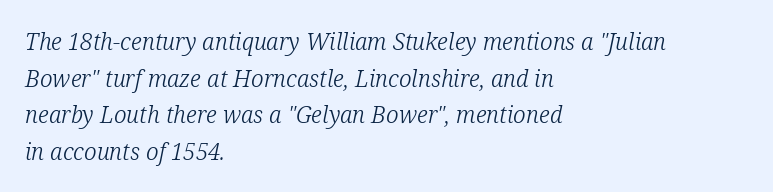
The ragged edge is on the right, which tells us the setting is flush left. You can tell it's italic because the verticals aren't actually vertical. Rule under the text: the space is simply empty. A typesetter would call this leading conventional body-copy spacing. Stems and bowls with no extra thickness — not bold. Does extra space separate the letters? No, they use regular spacing.
